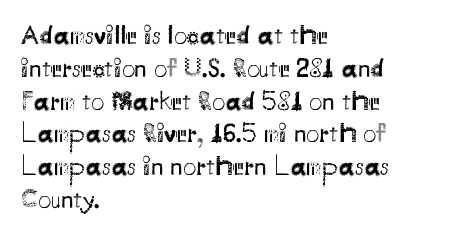
Q: Is the text bold? A: No.
Q: Is the text italic (slanted)? A: No, it is upright.
Q: Is the text underlined? A: No.
Q: How is the paragraph aligned? A: Left-aligned.
Q: Is the spacing between letters normal or unusually wide? A: Normal.
Q: Is the spacing between lines tight, normal or loose? A: Normal.
